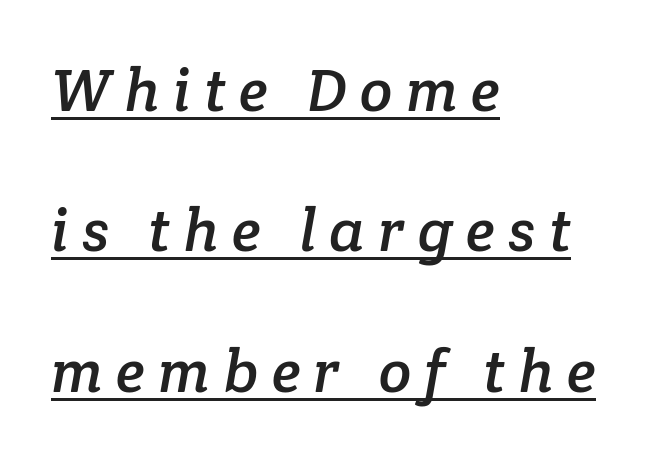
The image shows 60 px serif type; set left-aligned, loose line spacing (2.34x), unusually wide letter spacing (+0.22 em), underlined; low stroke contrast and a medium x-height.
